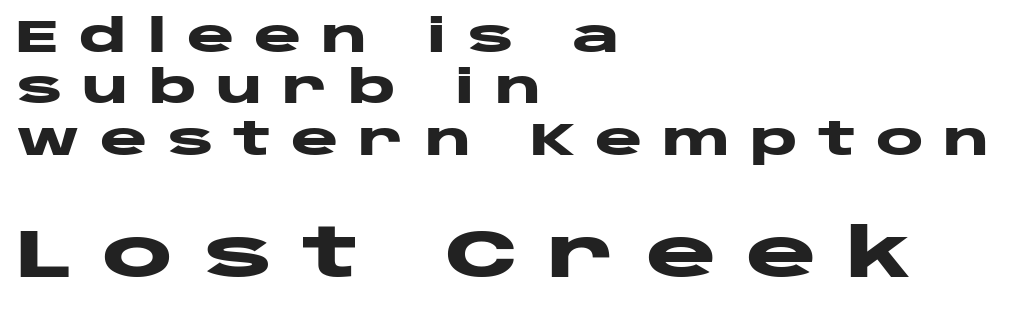
The image shows 67 px heavy, wide sans-serif type, upright; set left-aligned, tight line spacing (1.14x), unusually wide letter spacing (+0.44 em), not underlined; the second (bottom) block is 1.49x larger; low stroke contrast and a large x-height.
